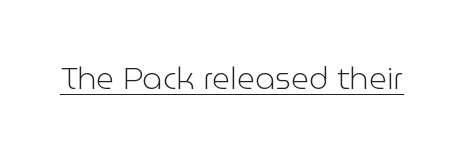
{"serif": "no", "italic": "no", "bold": "no", "weight": "light", "width": "normal", "stroke_contrast": "low", "x_height": "medium", "monospaced": "no", "underline": "yes", "letter_spacing": "normal", "letter_spacing_em": 0.0, "glyph_px": 31}
